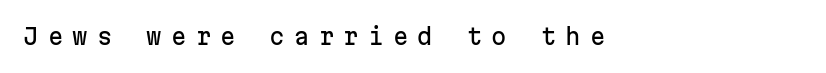
The image shows 22 px text type, upright; set left-aligned, unusually wide letter spacing (+0.42 em), not underlined.
